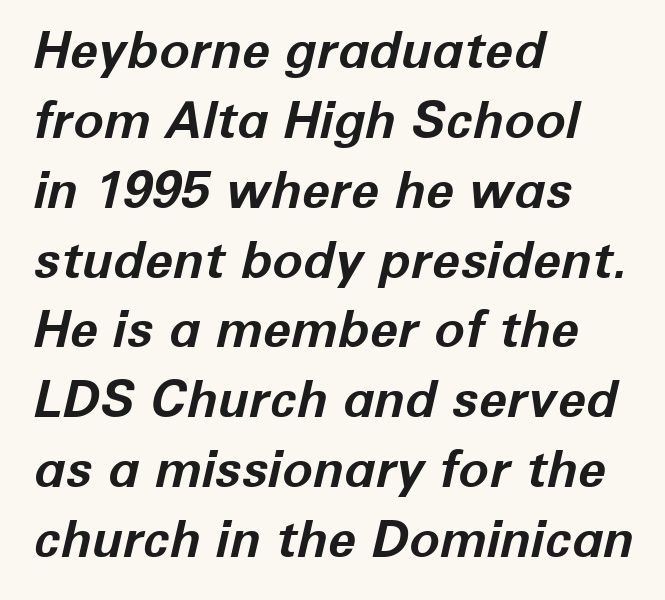
Q: Is the text bold? A: Yes.
Q: Is the text italic (slanted)? A: Yes, it leans right by about 12 degrees.
Q: Is the text underlined? A: No.
Q: How is the paragraph aligned? A: Left-aligned.
Q: Is the spacing between letters normal or unusually wide? A: Normal.
Q: Is the spacing between lines tight, normal or loose? A: Normal.
Q: Width (condensed, normal, or wide)? A: Normal.
Q: Stroke contrast? A: Low.
Q: x-height? A: Medium.
Q: Monospaced? A: No.
